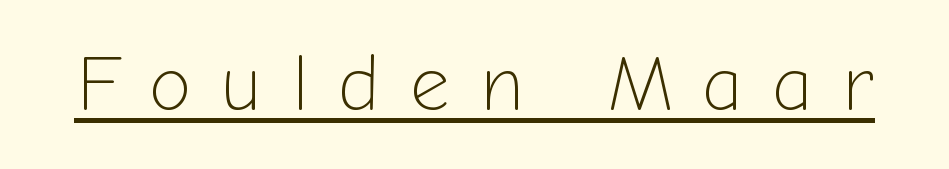
The image shows 78 px light sans-serif type, upright; set unusually wide letter spacing (+0.37 em), underlined; low stroke contrast and a medium x-height.
